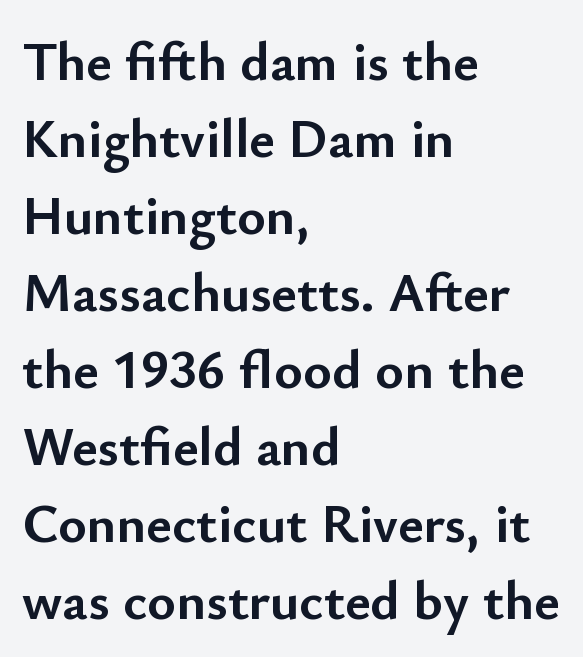
{"serif": "no", "italic": "no", "bold": "yes", "weight": "semibold", "width": "normal", "stroke_contrast": "low", "x_height": "small", "monospaced": "no", "underline": "no", "align": "left", "line_spacing": "normal", "line_spacing_ratio": 1.4, "letter_spacing": "normal", "letter_spacing_em": 0.0, "glyph_px": 55}
